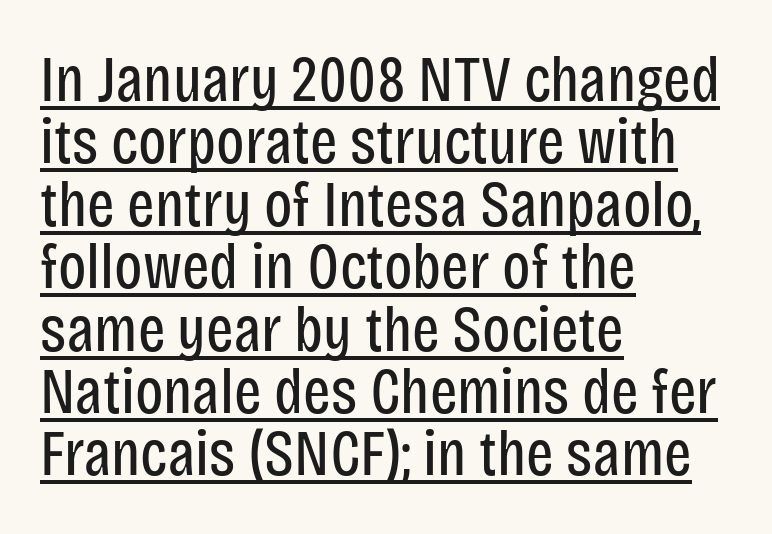
{"serif": "no", "italic": "no", "bold": "no", "weight": "regular", "width": "condensed", "stroke_contrast": "low", "x_height": "large", "monospaced": "no", "underline": "yes", "align": "left", "line_spacing": "tight", "line_spacing_ratio": 0.96, "letter_spacing": "normal", "letter_spacing_em": 0.0, "glyph_px": 65}
